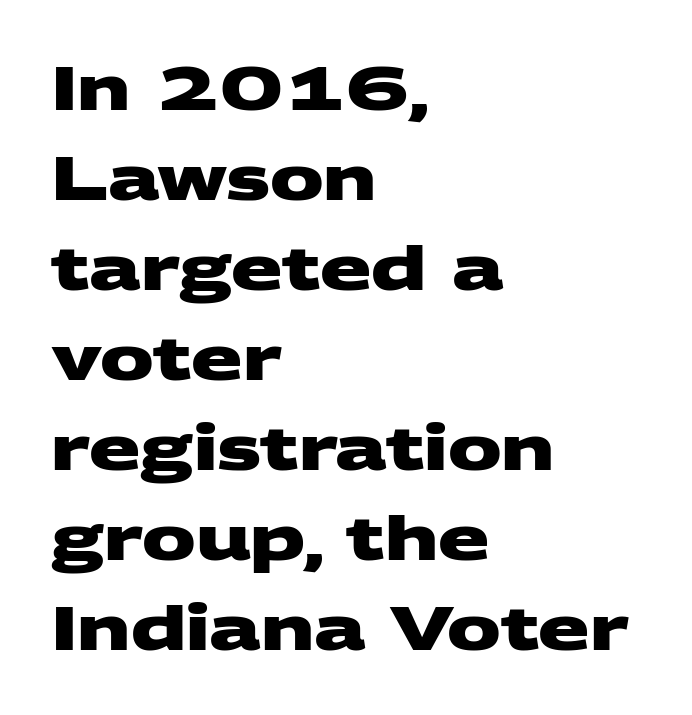
Q: Is the text bold? A: Yes.
Q: Is the typeface a serif or a sans-serif typeface? A: Sans-serif.
Q: Is the text underlined? A: No.
Q: How is the paragraph aligned? A: Left-aligned.
Q: Is the spacing between letters normal or unusually wide? A: Normal.
Q: Is the spacing between lines tight, normal or loose? A: Normal.
Q: Width (condensed, normal, or wide)? A: Wide.
Q: Stroke contrast? A: Medium.
Q: x-height? A: Large.
Q: Monospaced? A: No.
